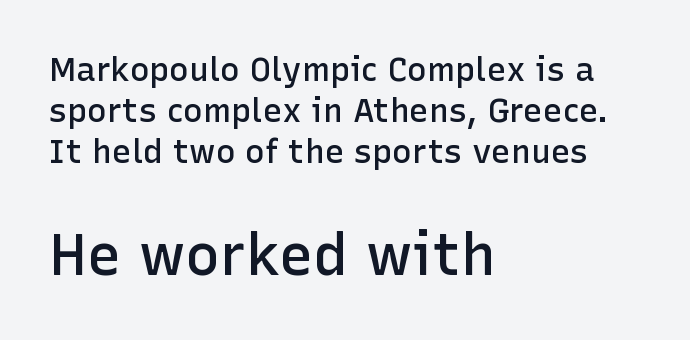
Q: Is the text bold? A: Semi-bold.
Q: Is the text italic (slanted)? A: No, it is upright.
Q: Is the typeface a serif or a sans-serif typeface? A: Sans-serif.
Q: Is the text underlined? A: No.
Q: How is the paragraph aligned? A: Left-aligned.
Q: Is the spacing between letters normal or unusually wide? A: Normal.
Q: Is the spacing between lines tight, normal or loose? A: Normal.
Q: Which block of text is set in a larger size, the first (top) or the second (bottom)? A: The second (bottom) one.
Q: Width (condensed, normal, or wide)? A: Normal.
Q: Stroke contrast? A: Low.
Q: x-height? A: Medium.
Q: Monospaced? A: No.
